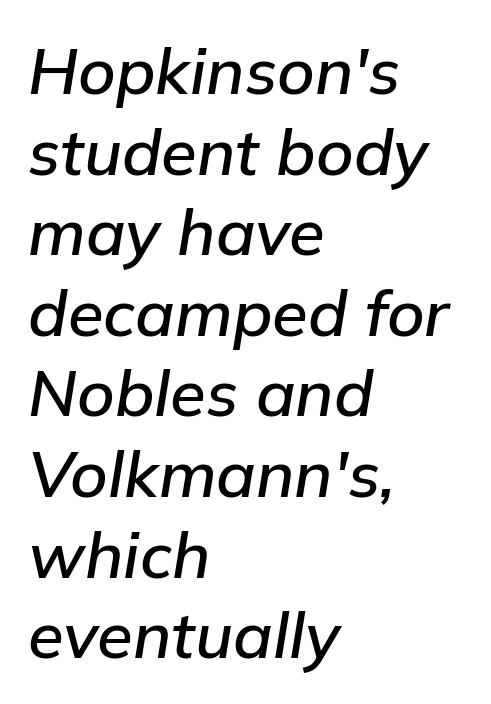
The image shows 65 px text type, italic (leaning right); set left-aligned, line spacing 1.24x, normal letter spacing, not underlined; low stroke contrast and a medium x-height.
